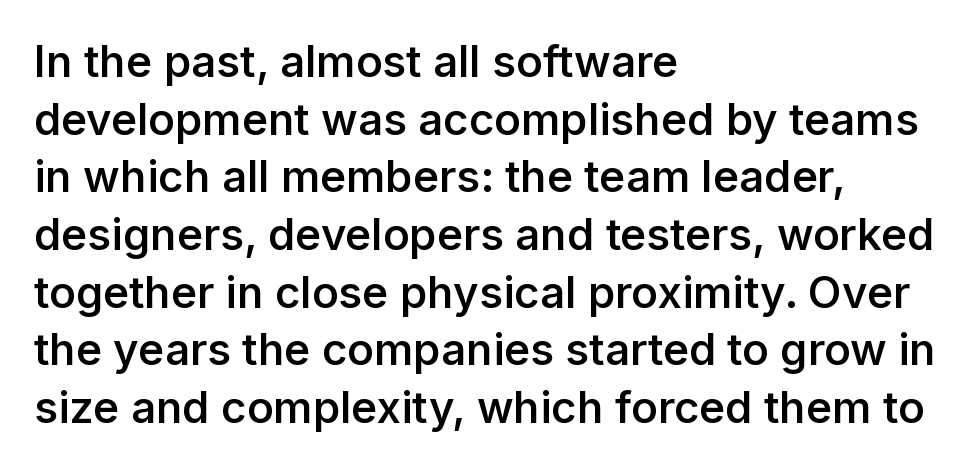
Note the varied advance widths — an 'i' is clearly narrower than an 'm'. The passage shown has conventional tracking throughout. To sum up the face: it is a sans, with no serifs. Stems and bowls a touch heavier than normal — semibold. Horizontal bands of white between lines are of average thickness. Horizontal alignment here is leftward, the default for most running prose.
